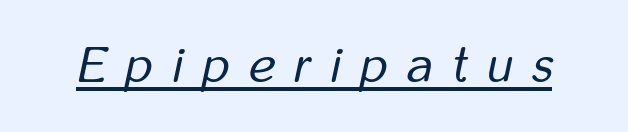
{"italic": "yes", "lean": "right", "slant_degrees": 12, "bold": "no", "weight": "regular", "width": "condensed", "stroke_contrast": "low", "x_height": "medium", "monospaced": "no", "underline": "yes", "letter_spacing": "wide", "letter_spacing_em": 0.39, "glyph_px": 50}
